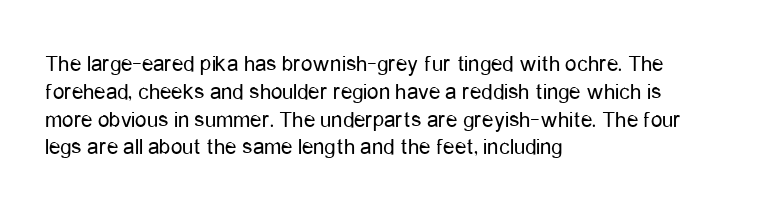
Q: Is the text bold? A: No.
Q: Is the text italic (slanted)? A: No, it is upright.
Q: Is the text underlined? A: No.
Q: How is the paragraph aligned? A: Left-aligned.
Q: Is the spacing between letters normal or unusually wide? A: Normal.
